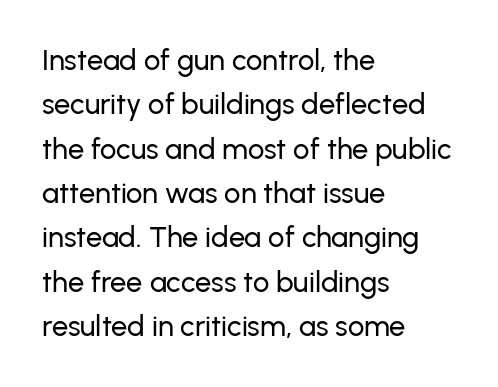
The image shows 29 px sans-serif type, upright; set left-aligned, normal line spacing (1.53x), normal letter spacing, not underlined; low stroke contrast and a medium x-height.
